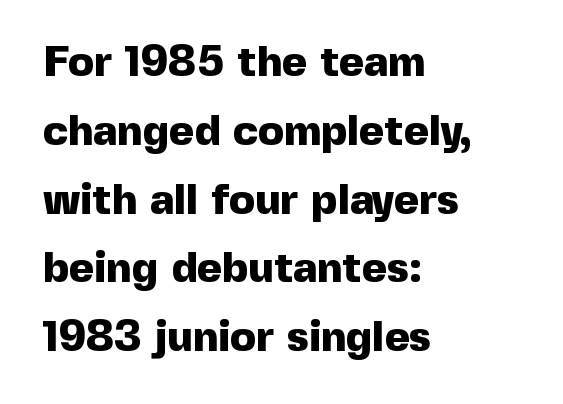
{"serif": "no", "italic": "no", "bold": "yes", "weight": "heavy", "width": "normal", "x_height": "medium", "monospaced": "no", "underline": "no", "align": "left", "line_spacing": "normal", "line_spacing_ratio": 1.6, "letter_spacing": "normal", "letter_spacing_em": 0.0, "glyph_px": 43}
